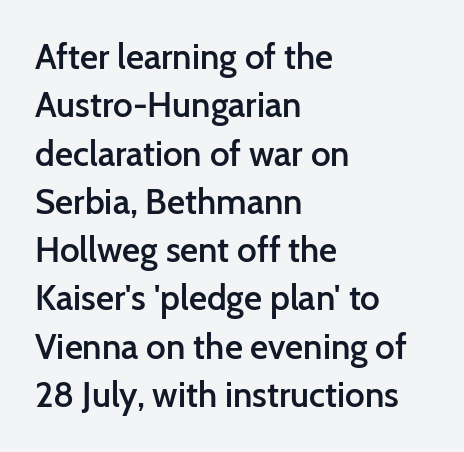
These lines were composed using upright roman letters. The space beneath each line is pristine and unruled. Teacher's note: observe the even left margin — that is flush-left alignment. These lines are composed in type without serifs. Stems and bowls a touch heavier than normal — semibold.
